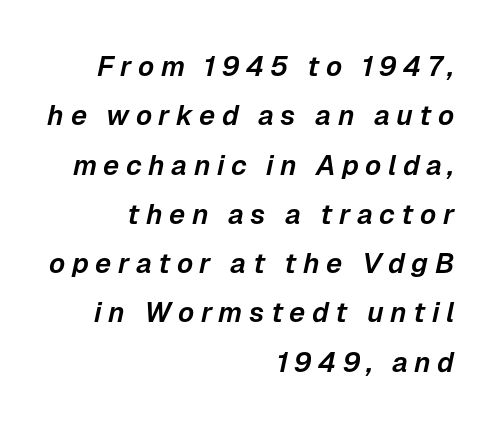
The image shows 28 px text type, italic (leaning right); set right-aligned, line spacing 1.76x, unusually wide letter spacing (+0.23 em), not underlined; low stroke contrast and a medium x-height.
